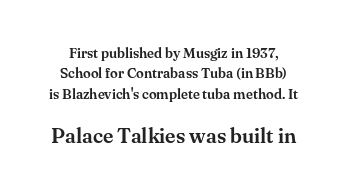
Q: Is the text italic (slanted)? A: No, it is upright.
Q: Is the text underlined? A: No.
Q: Is the spacing between letters normal or unusually wide? A: Normal.
Q: Is the spacing between lines tight, normal or loose? A: Normal.
Q: Which block of text is set in a larger size, the first (top) or the second (bottom)? A: The second (bottom) one.
